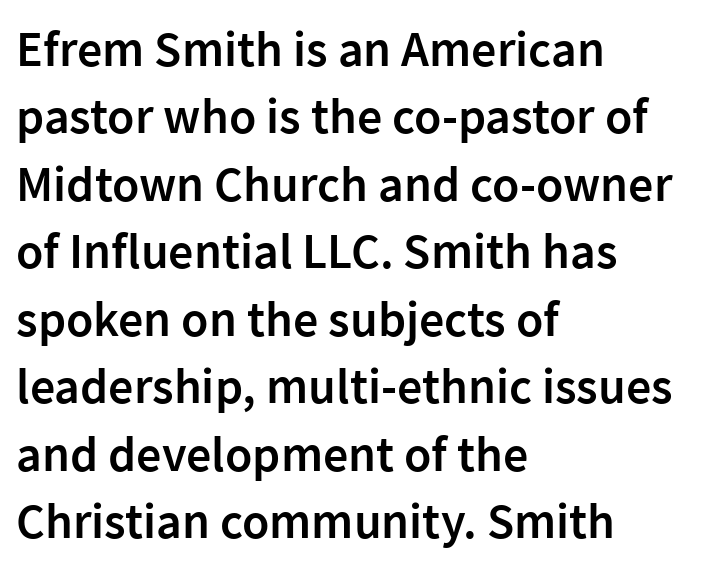
Q: Is the text bold? A: Semi-bold.
Q: Is the text italic (slanted)? A: No, it is upright.
Q: Is the typeface a serif or a sans-serif typeface? A: Sans-serif.
Q: Is the text underlined? A: No.
Q: How is the paragraph aligned? A: Left-aligned.
Q: Is the spacing between letters normal or unusually wide? A: Normal.
Q: Is the spacing between lines tight, normal or loose? A: Normal.
Q: Width (condensed, normal, or wide)? A: Normal.
Q: Stroke contrast? A: Low.
Q: x-height? A: Medium.
Q: Monospaced? A: No.
